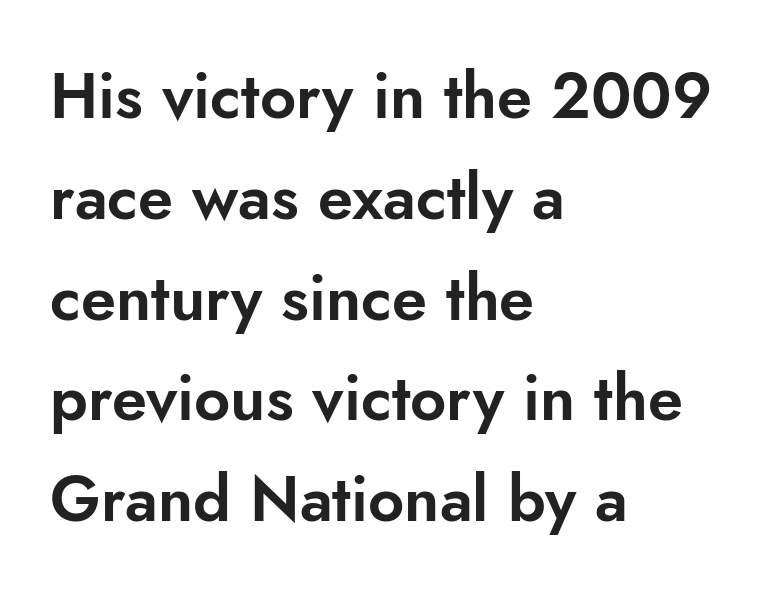
The image shows 63 px sans-serif type, upright; set left-aligned, normal line spacing (1.6x), normal letter spacing, not underlined; low stroke contrast and a small x-height.
